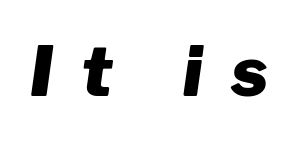
The image shows 68 px heavy type, italic (leaning right); set unusually wide letter spacing (+0.42 em), not underlined; low stroke contrast and a medium x-height.
